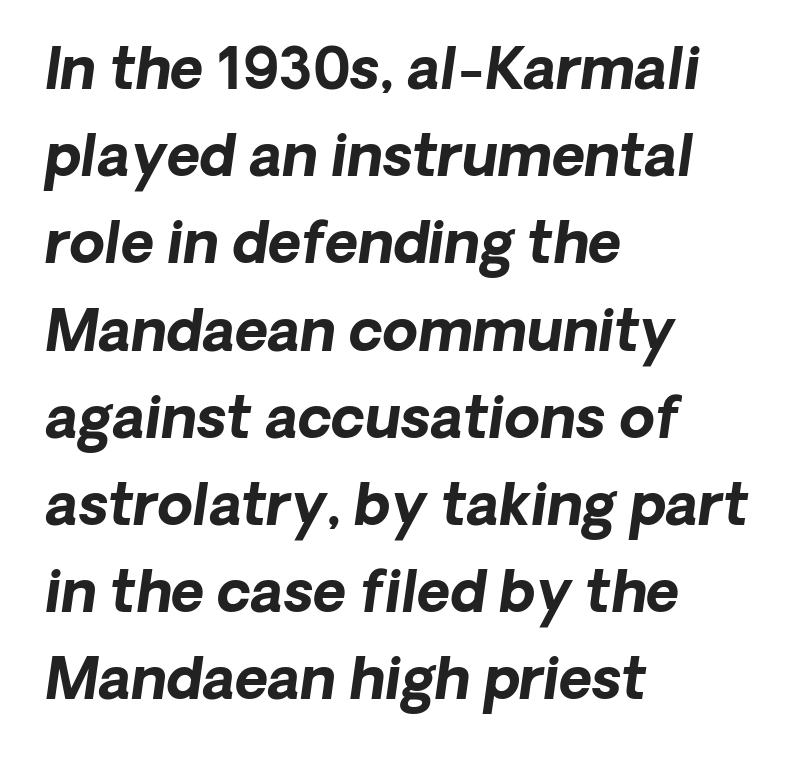
{"serif": "no", "bold": "yes", "weight": "bold", "width": "normal", "stroke_contrast": "low", "x_height": "medium", "monospaced": "no", "underline": "no", "align": "left", "line_spacing": "normal", "line_spacing_ratio": 1.53, "letter_spacing": "normal", "letter_spacing_em": 0.0, "glyph_px": 57}
